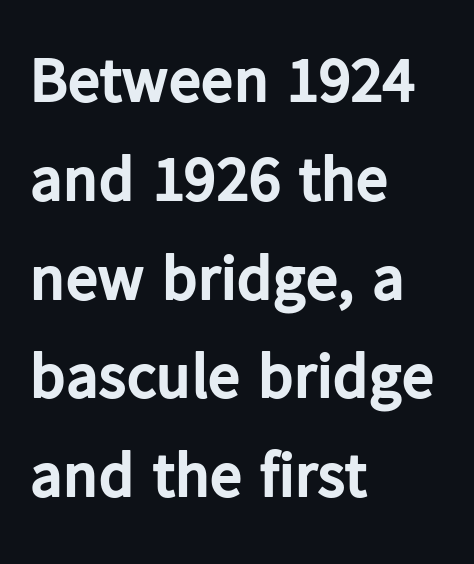
This sample keeps an unexceptional amount of space between lines. Plain, unruled lines of type. These lines were composed using upright roman letters. One-word summary of the alignment: left. A typesetter would call this proportional, since set widths differ per character. Is this a sans? Yes — the strokes have no serifs.
